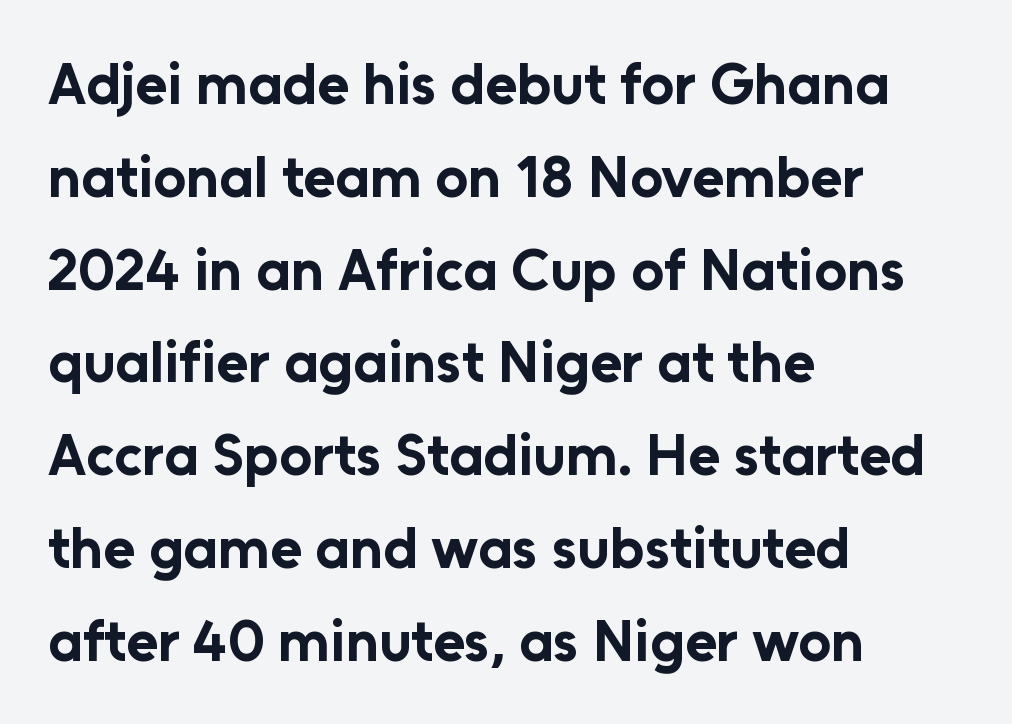
The lettering stays uniformly vertical, giving the passage a roman look. Pretty heavy lettering here — definitely bold. Look at the tracking — it's just the regular setting, nothing added. These lines sit exactly where default settings would place them. Varying glyph widths throughout — classic text-font behaviour. The type family on display is of the sans-serif kind.
